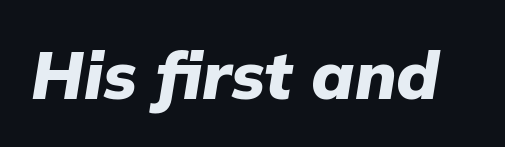
The image shows 67 px heavy type, italic (leaning right); set normal letter spacing, not underlined; low stroke contrast and a medium x-height.
